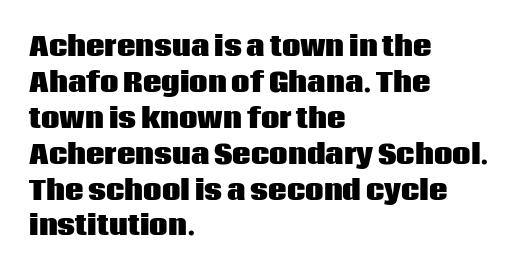
{"italic": "no", "bold": "yes", "underline": "no", "align": "left", "line_spacing": "normal", "line_spacing_ratio": 1.38, "letter_spacing": "normal", "letter_spacing_em": 0.0, "glyph_px": 26}
